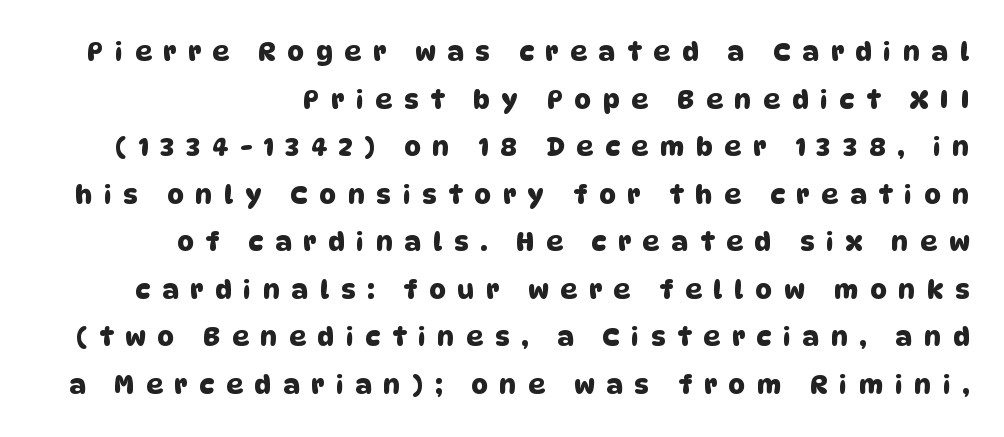
The letters are spread apart with noticeably loose tracking. The foot of each line stays bare and open. All the whitespace from short lines collects on the left.
